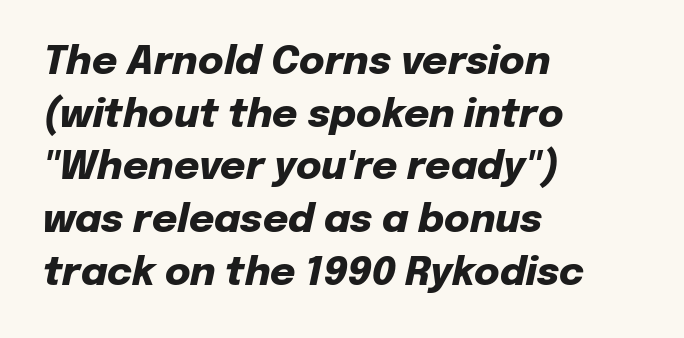
The image shows 39 px heavy type, italic (leaning right); set left-aligned, normal line spacing (1.35x), normal letter spacing, not underlined; low stroke contrast and a medium x-height.
